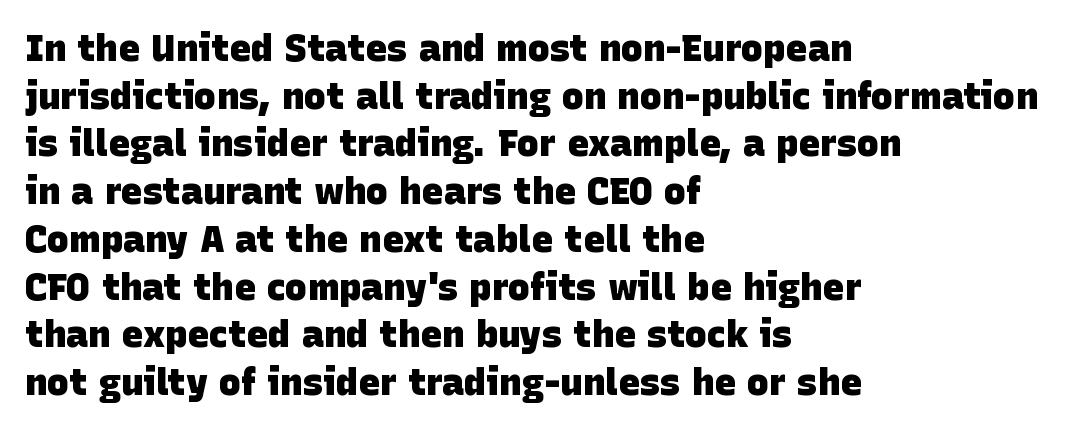
Q: Is the text bold? A: Yes.
Q: Is the typeface a serif or a sans-serif typeface? A: Sans-serif.
Q: Is the text underlined? A: No.
Q: How is the paragraph aligned? A: Left-aligned.
Q: Is the spacing between letters normal or unusually wide? A: Normal.
Q: Is the spacing between lines tight, normal or loose? A: Normal.
Q: Width (condensed, normal, or wide)? A: Normal.
Q: Stroke contrast? A: Low.
Q: x-height? A: Large.
Q: Monospaced? A: No.
